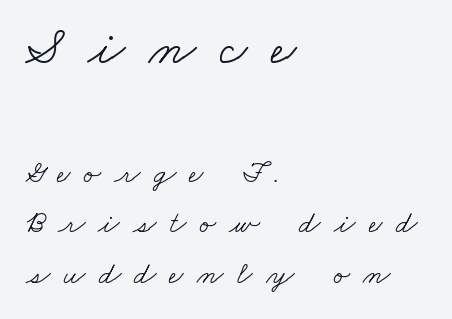
Q: Is the text bold? A: No.
Q: Is the typeface a serif or a sans-serif typeface? A: Serif.
Q: Is the text underlined? A: No.
Q: How is the paragraph aligned? A: Left-aligned.
Q: Is the spacing between letters normal or unusually wide? A: Unusually wide.
Q: Is the spacing between lines tight, normal or loose? A: Normal.
Q: Which block of text is set in a larger size, the first (top) or the second (bottom)? A: The first (top) one.
Q: Width (condensed, normal, or wide)? A: Wide.
Q: Stroke contrast? A: Low.
Q: x-height? A: Small.
Q: Monospaced? A: No.
